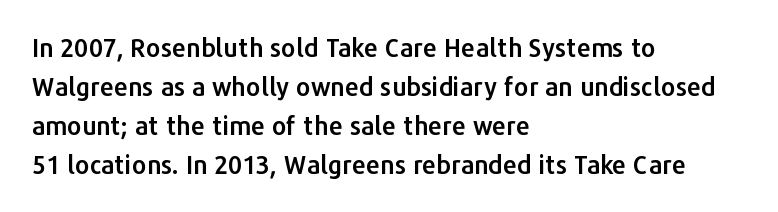
Q: Is the text italic (slanted)? A: No, it is upright.
Q: Is the text underlined? A: No.
Q: How is the paragraph aligned? A: Left-aligned.
Q: Is the spacing between letters normal or unusually wide? A: Normal.
Q: Is the spacing between lines tight, normal or loose? A: Normal.
